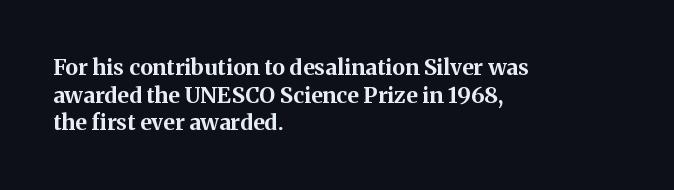
These words are printed bold, with thick strokes throughout. The string is rendered with underlining switched off. What's the leading like? Ordinary, nothing unusual. Tracking value appears to be zero — textbook default spacing. This rendering uses left alignment, leaving the right contour irregular. Every stem runs plumb, perpendicular to the baseline.
